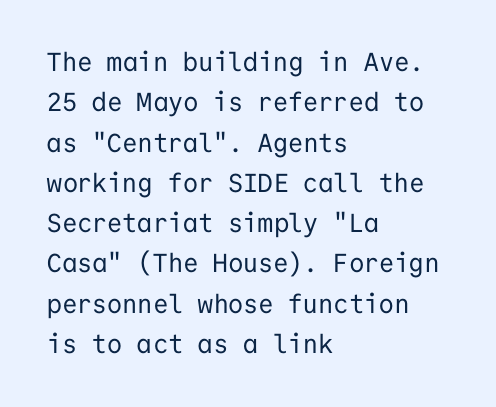
{"italic": "no", "bold": "no", "underline": "no", "align": "left", "line_spacing": "normal", "line_spacing_ratio": 1.55, "letter_spacing": "normal", "letter_spacing_em": 0.0, "glyph_px": 26}
